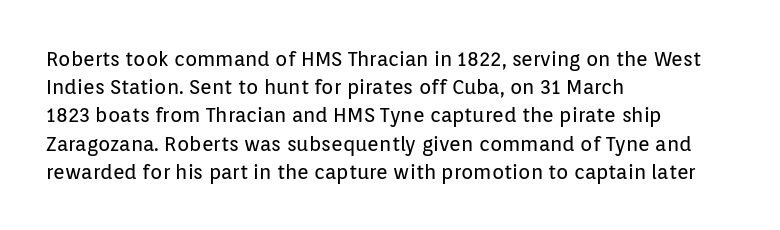
The image shows 20 px text type, upright; set left-aligned, normal line spacing (1.41x), normal letter spacing, not underlined.
